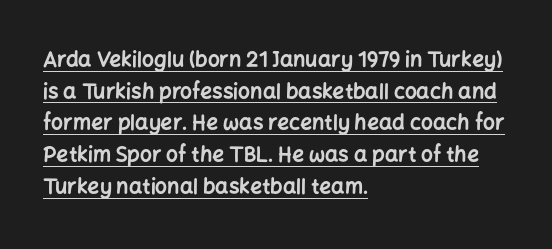
{"italic": "no", "bold": "yes", "underline": "yes", "align": "left", "line_spacing": "normal", "line_spacing_ratio": 1.51, "letter_spacing": "normal", "letter_spacing_em": 0.0, "glyph_px": 21}
